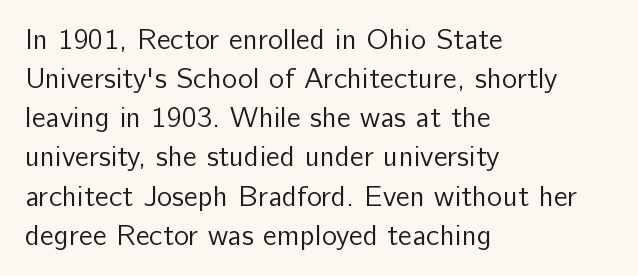
The image shows 29 px regular-weight sans-serif type, upright; set left-aligned, normal line spacing (1.35x), normal letter spacing, not underlined; low stroke contrast and a medium x-height.
